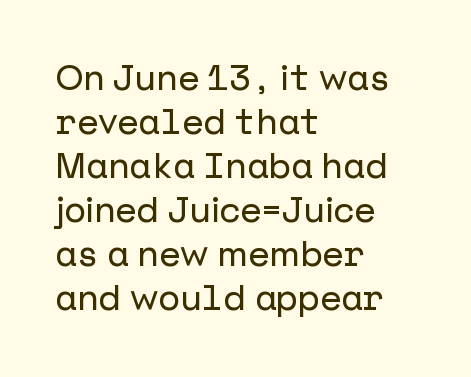
Q: Is the text italic (slanted)? A: No, it is upright.
Q: Is the typeface a serif or a sans-serif typeface? A: Sans-serif.
Q: Is the text underlined? A: No.
Q: How is the paragraph aligned? A: Left-aligned.
Q: Is the spacing between letters normal or unusually wide? A: Normal.
Q: Is the spacing between lines tight, normal or loose? A: Normal.
Q: Width (condensed, normal, or wide)? A: Normal.
Q: Stroke contrast? A: Low.
Q: x-height? A: Medium.
